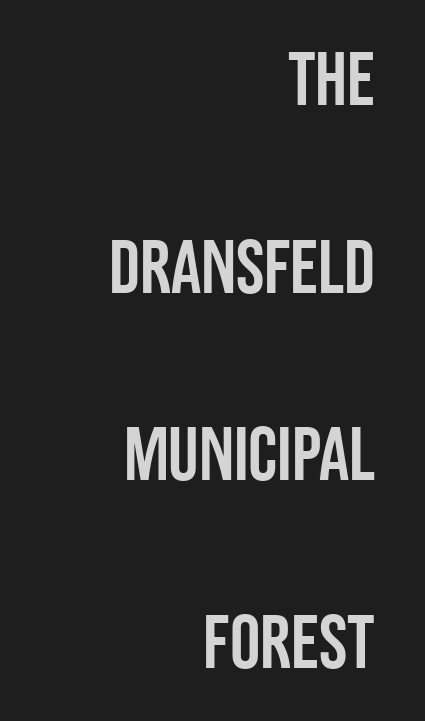
{"serif": "no", "italic": "no", "width": "condensed", "stroke_contrast": "low", "x_height": "large", "monospaced": "no", "underline": "no", "align": "right", "line_spacing": "loose", "line_spacing_ratio": 2.47, "letter_spacing": "normal", "letter_spacing_em": 0.0, "glyph_px": 76}
